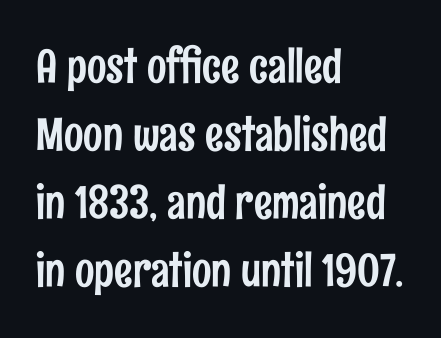
The image shows 46 px condensed sans-serif type, upright; set left-aligned, normal line spacing (1.48x), normal letter spacing, not underlined; low stroke contrast and a medium x-height.
